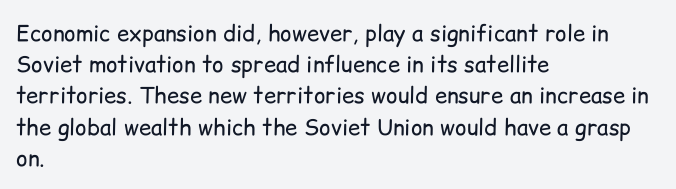
The image shows 22 px text type, upright; set left-aligned, normal line spacing (1.42x), normal letter spacing, not underlined.
